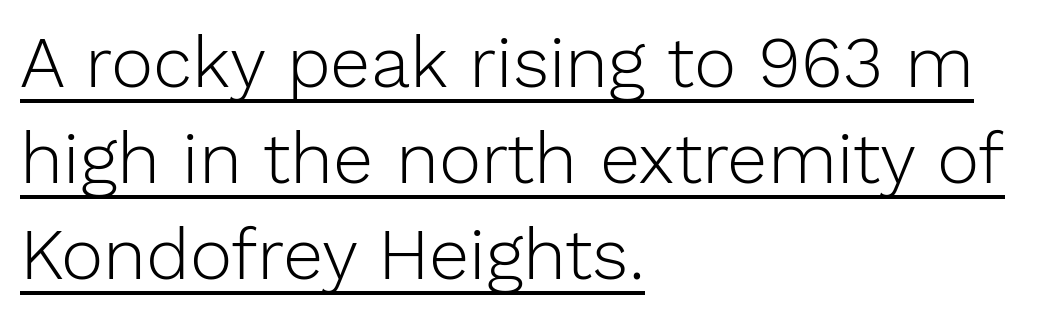
Decoration check: the copy is underlined. This is not heavy type; no bold has been used. Do the characters align in a grid? No, the font is proportional. Honestly, the row spacing looks completely unremarkable. Grotesque or geometric, the face here clearly has no serifs.
